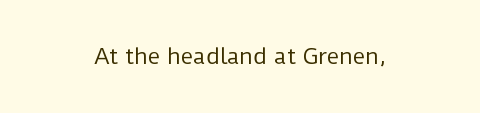
{"italic": "no", "bold": "no", "underline": "no", "align": "center", "letter_spacing": "normal", "letter_spacing_em": 0.0, "glyph_px": 21}
